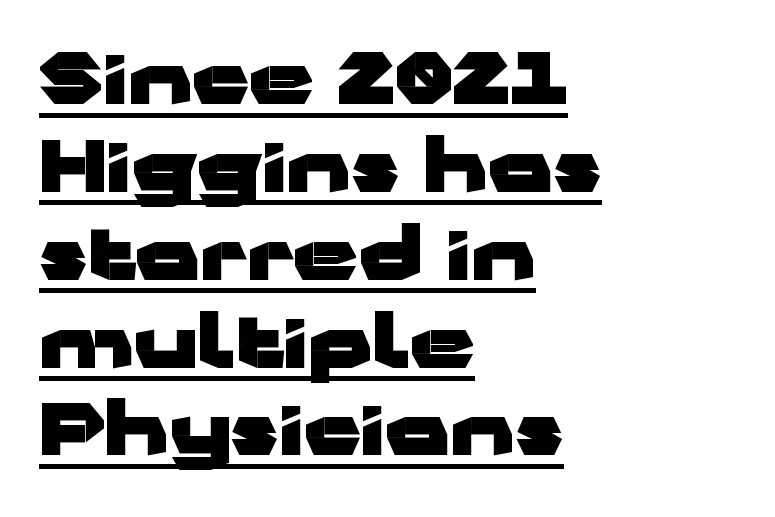
Caption: standard tracking, unaltered. Caption: multi-line text, flush left, ragged right. Upright lettering throughout. Descenders here cross a horizontal rule under the line. Plenty of ink on the page — the face is bold.
